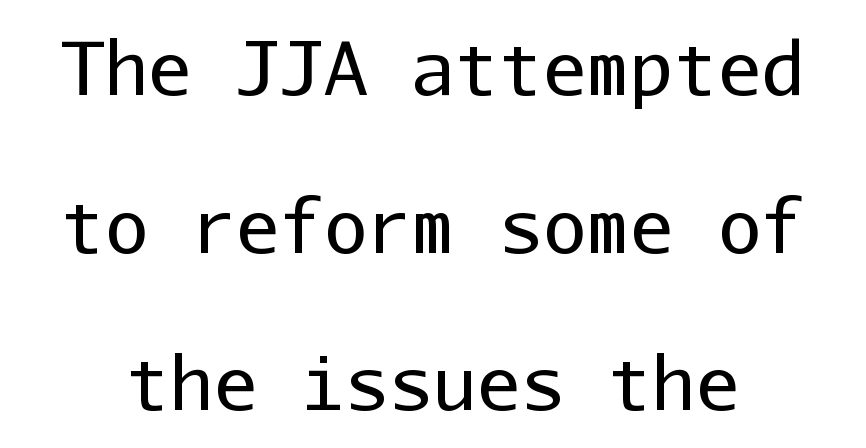
Has an underline been added? It has not. Think of a typewriter: that constant character pitch is what you see here. Airy leading. Stems here are at most as thick as an everyday book face.
